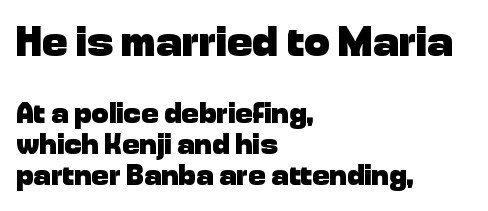
Q: Is the text bold? A: Yes.
Q: Is the text italic (slanted)? A: No, it is upright.
Q: Is the typeface a serif or a sans-serif typeface? A: Sans-serif.
Q: Is the text underlined? A: No.
Q: How is the paragraph aligned? A: Left-aligned.
Q: Is the spacing between letters normal or unusually wide? A: Normal.
Q: Is the spacing between lines tight, normal or loose? A: Tight.
Q: Which block of text is set in a larger size, the first (top) or the second (bottom)? A: The first (top) one.
Q: Width (condensed, normal, or wide)? A: Normal.
Q: Stroke contrast? A: Low.
Q: x-height? A: Medium.
Q: Monospaced? A: No.
